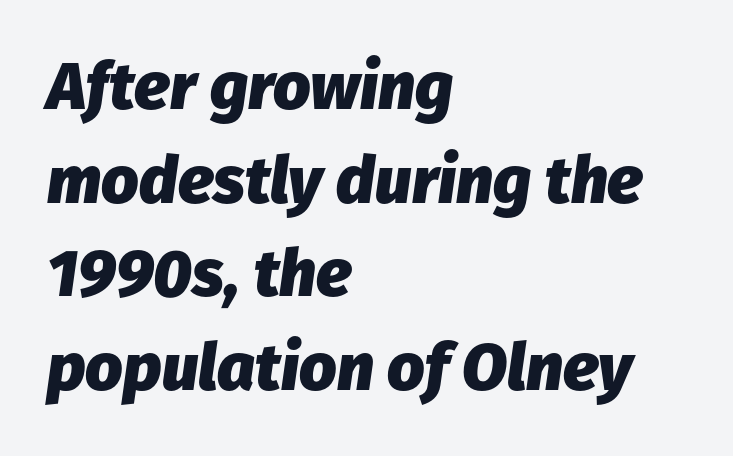
{"italic": "yes", "lean": "right", "slant_degrees": 8, "bold": "yes", "weight": "heavy", "width": "normal", "stroke_contrast": "low", "x_height": "medium", "monospaced": "no", "underline": "no", "align": "left", "line_spacing": "normal", "line_spacing_ratio": 1.42, "letter_spacing": "normal", "letter_spacing_em": 0.0, "glyph_px": 66}
